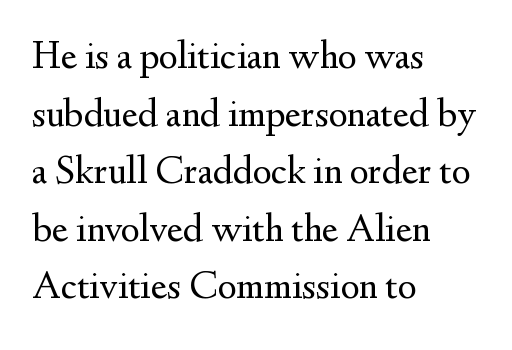
{"serif": "yes", "italic": "no", "bold": "no", "weight": "regular", "width": "normal", "stroke_contrast": "medium", "x_height": "small", "monospaced": "no", "underline": "no", "align": "left", "line_spacing": "normal", "line_spacing_ratio": 1.44, "letter_spacing": "normal", "letter_spacing_em": 0.0, "glyph_px": 40}
